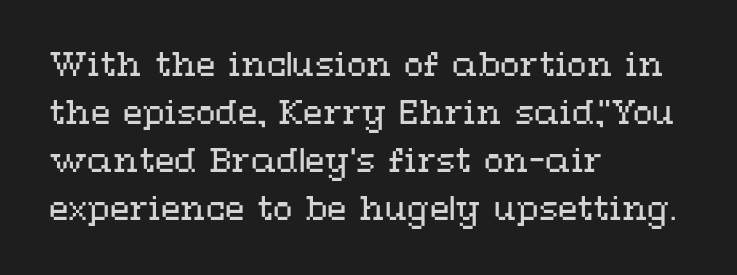
The image shows 32 px regular-weight, wide type, upright; set left-aligned, normal line spacing (1.5x), normal letter spacing, not underlined; medium stroke contrast and a medium x-height.
